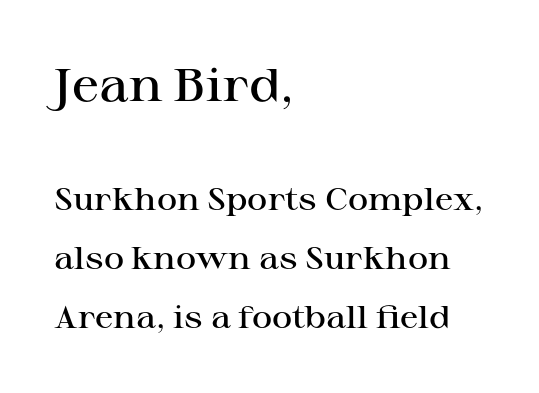
{"serif": "yes", "italic": "no", "bold": "semi", "weight": "semibold", "width": "wide", "stroke_contrast": "high", "x_height": "medium", "monospaced": "no", "underline": "no", "align": "left", "line_spacing": "loose", "line_spacing_ratio": 1.9, "letter_spacing": "normal", "letter_spacing_em": 0.0, "larger_block": "first", "size_ratio": 1.48, "glyph_px": 46}
